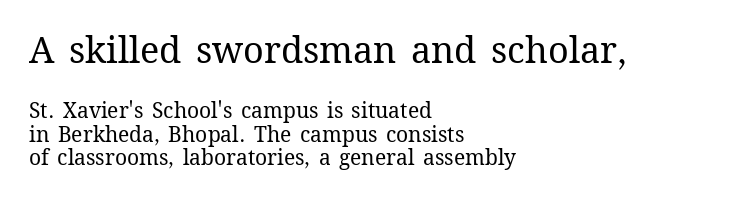
The image shows 36 px regular-weight type, upright; set left-aligned, tight line spacing (1.12x), normal letter spacing, not underlined; the first (top) block is 1.71x larger; medium stroke contrast and a medium x-height.
